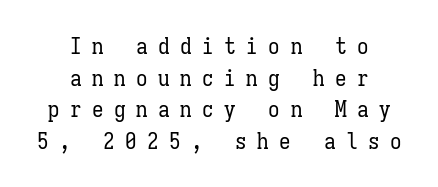
{"italic": "no", "bold": "no", "underline": "no", "align": "center", "line_spacing": "normal", "line_spacing_ratio": 1.37, "letter_spacing": "wide", "letter_spacing_em": 0.46, "glyph_px": 23}
